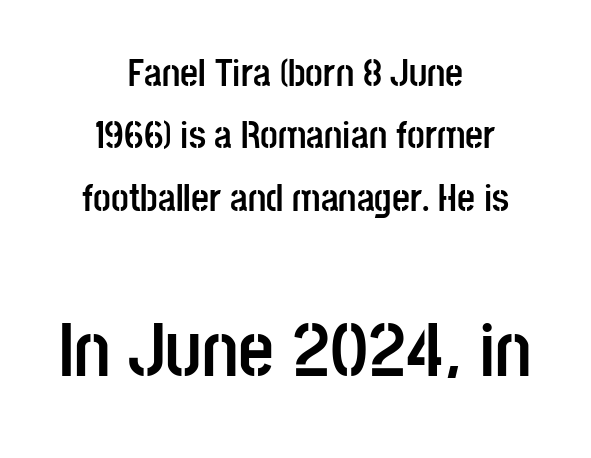
{"serif": "no", "italic": "no", "bold": "yes", "weight": "semibold", "width": "condensed", "stroke_contrast": "low", "x_height": "large", "monospaced": "no", "underline": "no", "align": "center", "line_spacing": "normal", "line_spacing_ratio": 1.6, "letter_spacing": "normal", "letter_spacing_em": 0.0, "larger_block": "second", "size_ratio": 2.0, "glyph_px": 78}
